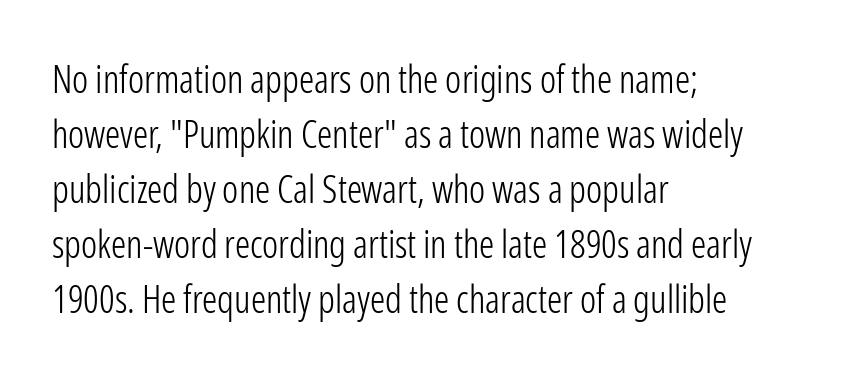
{"serif": "no", "italic": "no", "bold": "no", "weight": "light", "width": "condensed", "stroke_contrast": "low", "x_height": "medium", "monospaced": "no", "underline": "no", "align": "left", "line_spacing": "normal", "line_spacing_ratio": 1.45, "letter_spacing": "normal", "letter_spacing_em": 0.0, "glyph_px": 38}
